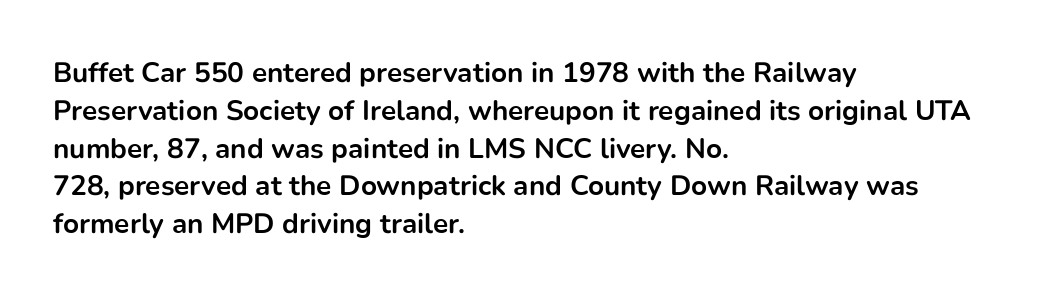
Line beginnings align vertically; line endings do not. You'd pick this weight for a headline — it's a proper bold. There is no visible air inserted between adjacent glyphs. Each row of text sits above clean, open space. The glyphs in this specimen are sans serif.
